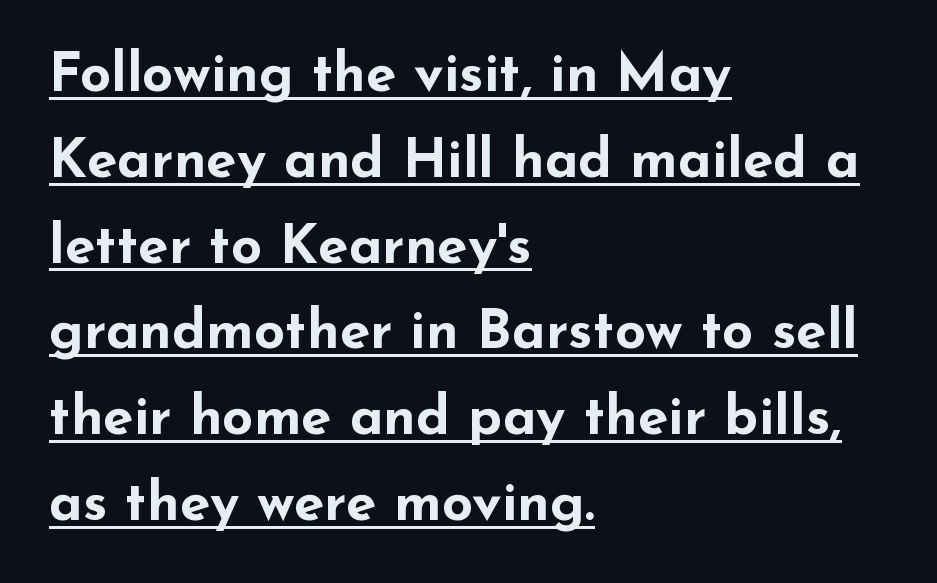
The typesetting leans heavy: a genuine bold. Check where the strokes stop: nothing finishes them off — pure sans. Every stem runs plumb, perpendicular to the baseline. This is underlined copy, the kind a proofreader might mark for attention. Leading: standard. You could not count columns in this text — the font is proportionally spaced.
